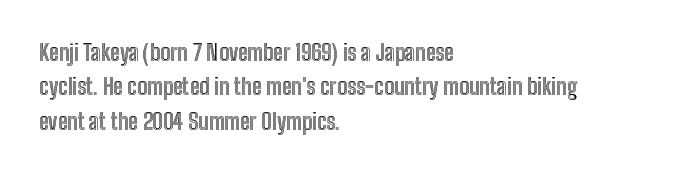
{"italic": "no", "underline": "no", "align": "left", "line_spacing": "normal", "line_spacing_ratio": 1.56, "letter_spacing": "normal", "letter_spacing_em": 0.0, "glyph_px": 22}
